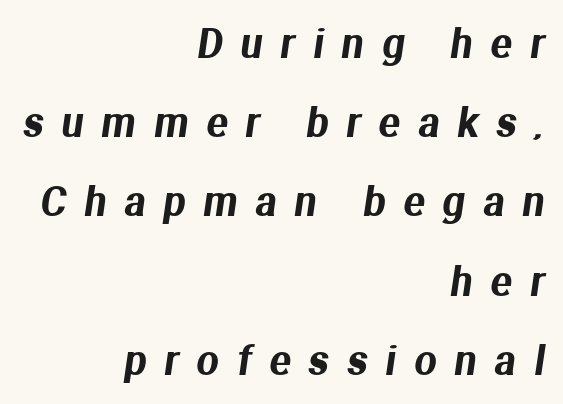
The image shows 39 px sans-serif type; set right-aligned, loose line spacing (2.03x), unusually wide letter spacing (+0.47 em), not underlined; medium stroke contrast and a medium x-height.
